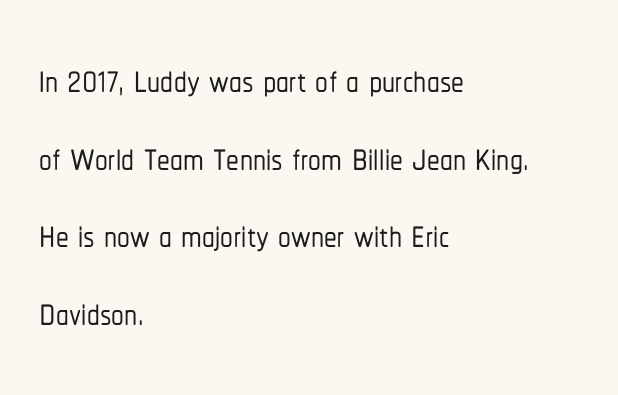
Q: Is the text italic (slanted)? A: No, it is upright.
Q: Is the typeface a serif or a sans-serif typeface? A: Sans-serif.
Q: Is the text underlined? A: No.
Q: How is the paragraph aligned? A: Left-aligned.
Q: Is the spacing between letters normal or unusually wide? A: Normal.
Q: Is the spacing between lines tight, normal or loose? A: Normal.
Q: Width (condensed, normal, or wide)? A: Condensed.
Q: Stroke contrast? A: Low.
Q: x-height? A: Medium.
Q: Monospaced? A: No.
